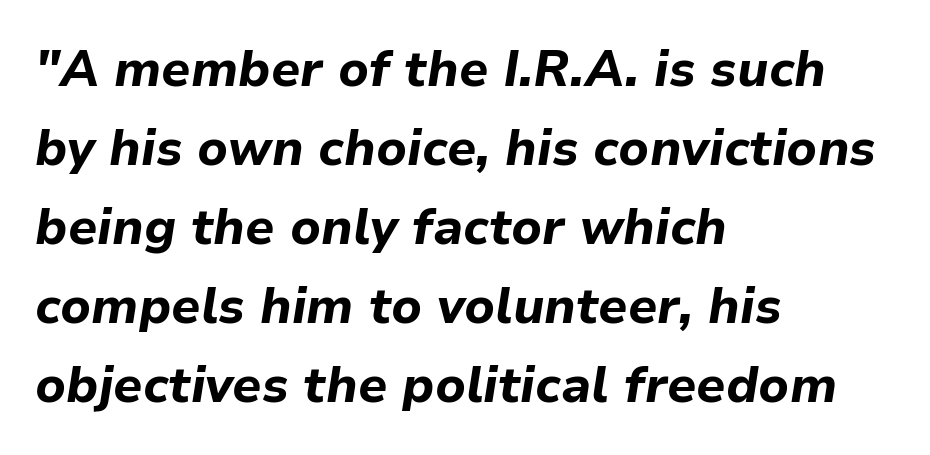
{"italic": "yes", "lean": "right", "slant_degrees": 9, "bold": "yes", "weight": "bold", "width": "normal", "stroke_contrast": "low", "x_height": "medium", "monospaced": "no", "underline": "no", "align": "left", "line_spacing": "normal", "line_spacing_ratio": 1.58, "letter_spacing": "normal", "letter_spacing_em": 0.0, "glyph_px": 50}
